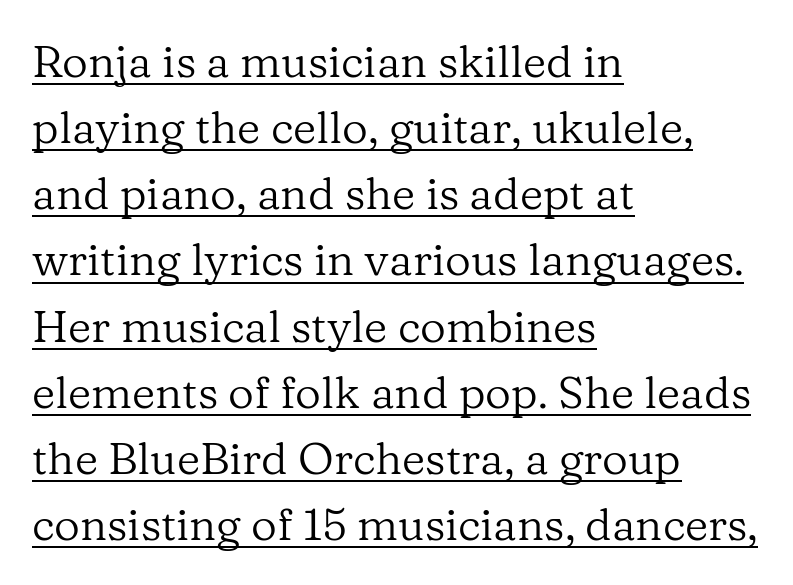
The image shows 45 px regular-weight serif type, upright; set left-aligned, normal line spacing (1.47x), normal letter spacing, underlined; low stroke contrast and a medium x-height.
